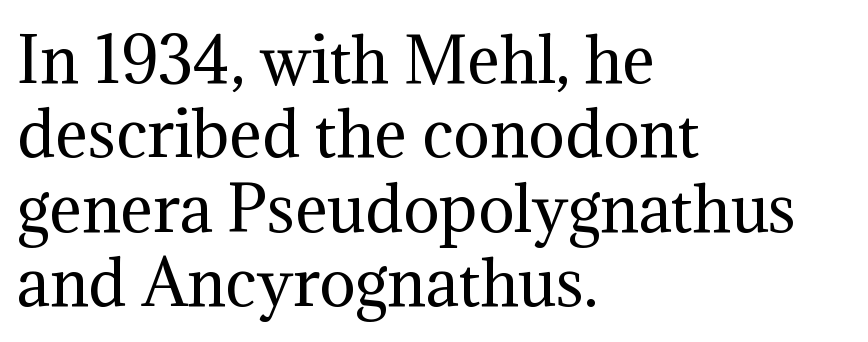
Q: Is the text bold? A: No.
Q: Is the text italic (slanted)? A: No, it is upright.
Q: Is the typeface a serif or a sans-serif typeface? A: Serif.
Q: Is the text underlined? A: No.
Q: How is the paragraph aligned? A: Left-aligned.
Q: Is the spacing between letters normal or unusually wide? A: Normal.
Q: Width (condensed, normal, or wide)? A: Normal.
Q: Stroke contrast? A: Medium.
Q: x-height? A: Medium.
Q: Monospaced? A: No.
